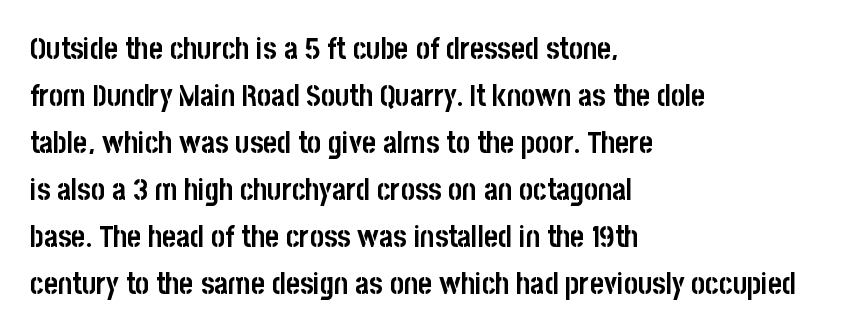
The image shows 30 px semibold, condensed sans-serif type, upright; set left-aligned, normal line spacing (1.57x), normal letter spacing, not underlined; low stroke contrast and a large x-height.
